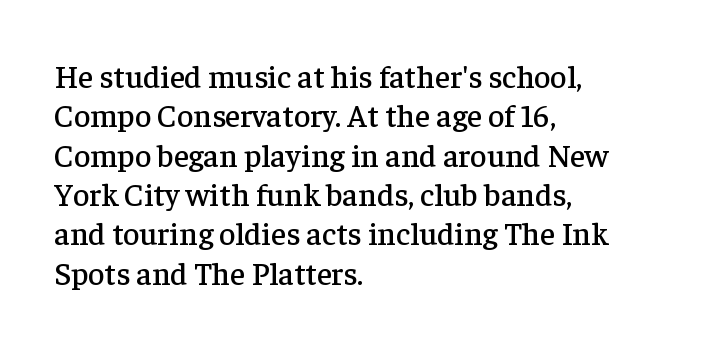
{"serif": "yes", "italic": "no", "width": "normal", "stroke_contrast": "low", "x_height": "medium", "monospaced": "no", "underline": "no", "align": "left", "line_spacing_ratio": 1.23, "letter_spacing": "normal", "letter_spacing_em": 0.0, "glyph_px": 32}
